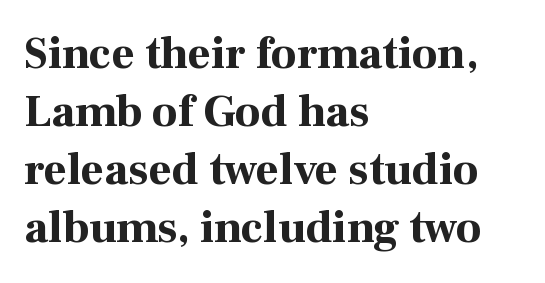
{"serif": "yes", "italic": "no", "bold": "yes", "weight": "bold", "width": "normal", "stroke_contrast": "high", "x_height": "medium", "monospaced": "no", "underline": "no", "align": "left", "line_spacing": "normal", "line_spacing_ratio": 1.29, "letter_spacing": "normal", "letter_spacing_em": 0.0, "glyph_px": 45}
